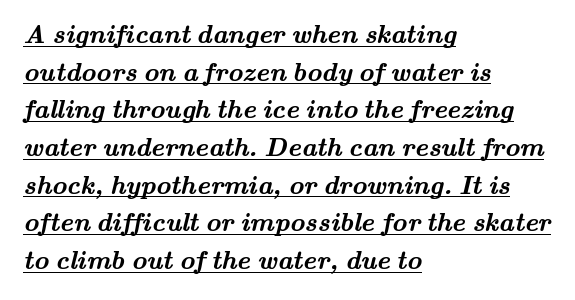
Q: Is the text bold? A: Yes.
Q: Is the text underlined? A: Yes.
Q: How is the paragraph aligned? A: Left-aligned.
Q: Is the spacing between letters normal or unusually wide? A: Normal.
Q: Is the spacing between lines tight, normal or loose? A: Normal.
